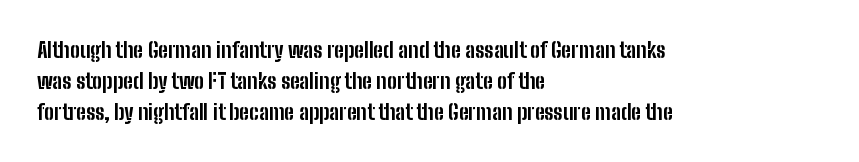
{"italic": "no", "bold": "yes", "underline": "no", "align": "left", "line_spacing": "normal", "line_spacing_ratio": 1.47, "letter_spacing": "normal", "letter_spacing_em": 0.0, "glyph_px": 21}
